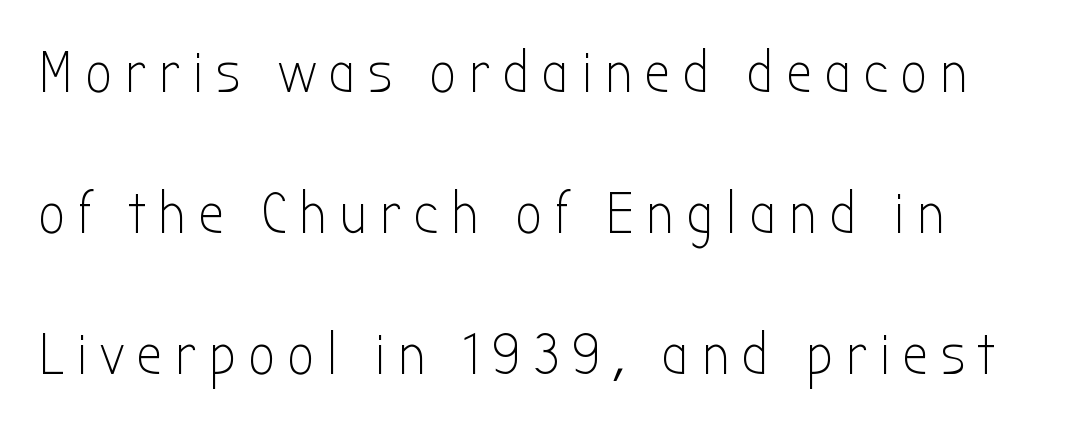
Type style note: lacks serifs. Decoration check: the copy has no underline. These lines are rendered in a variable-pitch font. Ascenders rise straight up at ninety degrees. Letter spacing: wide.
